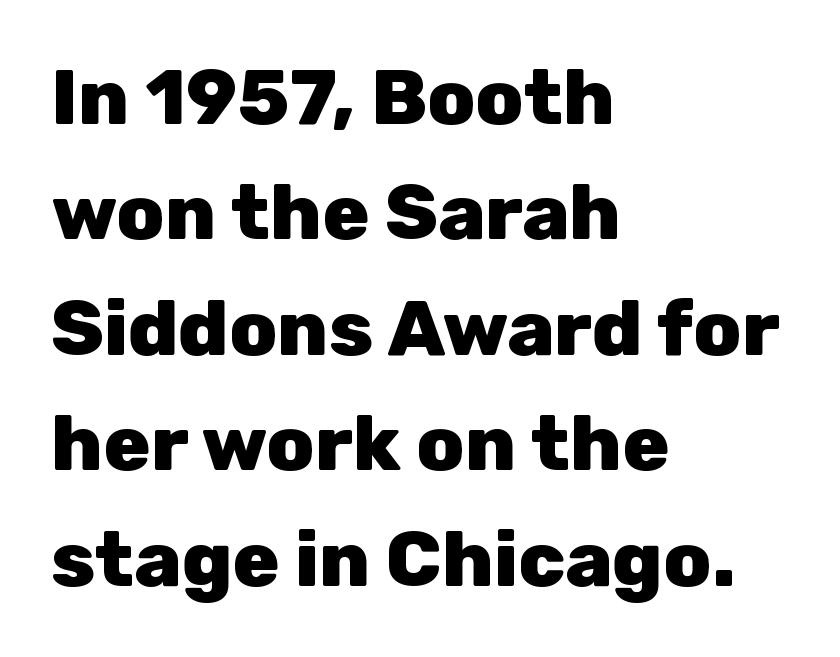
{"serif": "no", "italic": "no", "bold": "yes", "weight": "heavy", "width": "normal", "stroke_contrast": "low", "x_height": "medium", "monospaced": "no", "underline": "no", "align": "left", "line_spacing": "normal", "line_spacing_ratio": 1.48, "letter_spacing": "normal", "letter_spacing_em": 0.0, "glyph_px": 78}
